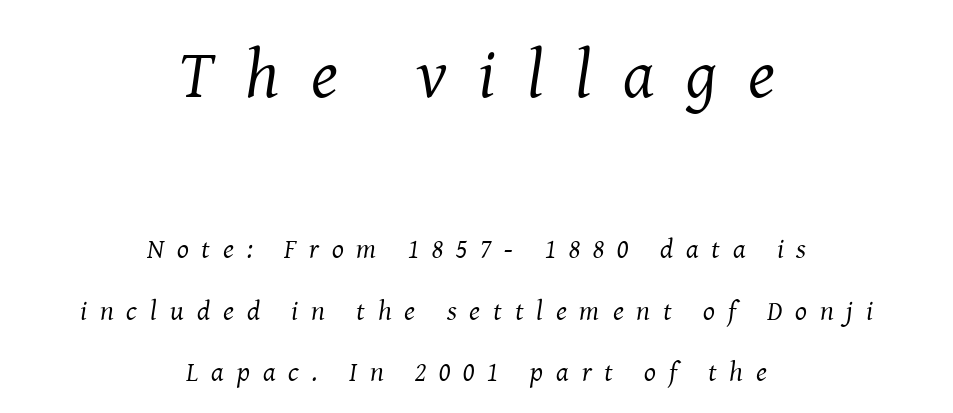
{"serif": "yes", "italic": "yes", "lean": "right", "slant_degrees": 8, "bold": "no", "weight": "regular", "width": "normal", "stroke_contrast": "medium", "x_height": "medium", "monospaced": "no", "underline": "no", "align": "center", "line_spacing": "loose", "line_spacing_ratio": 2.19, "letter_spacing": "wide", "letter_spacing_em": 0.46, "larger_block": "first", "size_ratio": 2.46, "glyph_px": 69}
